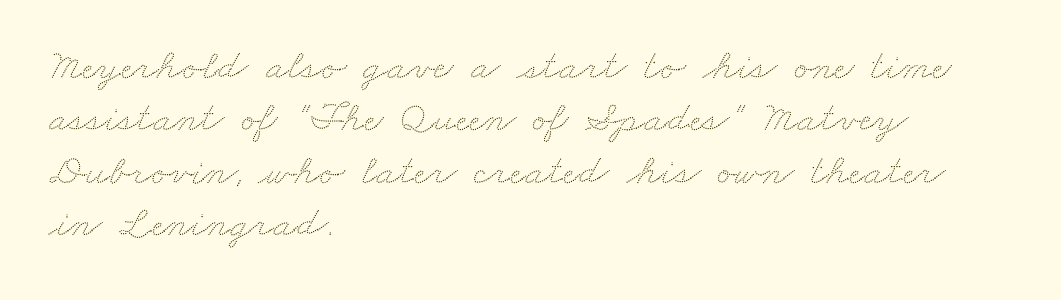
The image shows 43 px wide type; set left-aligned, line spacing 1.22x, normal letter spacing, not underlined; low stroke contrast and a small x-height.
